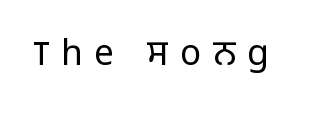
This sample uses an upright cut, with every glyph sitting square on the baseline. The specimen omits any rule beneath the text block's lines. Tracking here is generous; glyphs stand well apart from one another. The face used here is proportionally spaced, like ordinary book or web type. Look at the bottom of the vertical strokes: they stop flat, with no serifs. This is not heavy type; no bold has been used.
